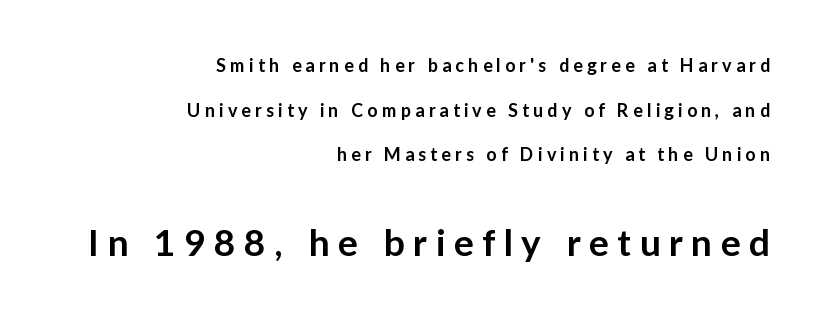
{"serif": "no", "italic": "no", "bold": "semi", "weight": "semibold", "width": "normal", "stroke_contrast": "low", "x_height": "medium", "monospaced": "no", "underline": "no", "align": "right", "line_spacing": "loose", "line_spacing_ratio": 2.48, "letter_spacing": "wide", "letter_spacing_em": 0.23, "larger_block": "second", "size_ratio": 2.06, "glyph_px": 37}
